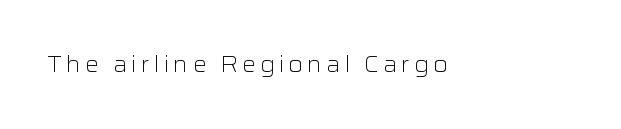
{"italic": "no", "bold": "no", "underline": "no", "glyph_px": 22}
